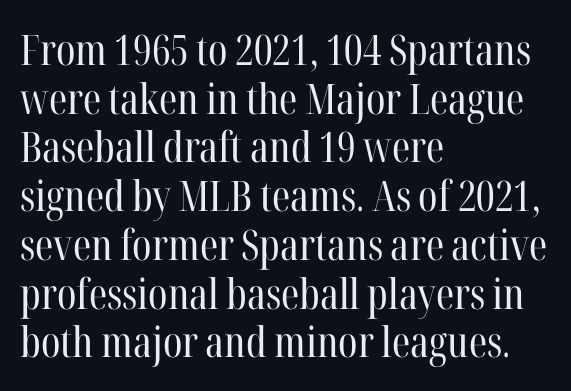
The image shows 42 px regular-weight, condensed serif type, upright; set left-aligned, line spacing 1.16x, normal letter spacing, not underlined; high stroke contrast and a medium x-height.
